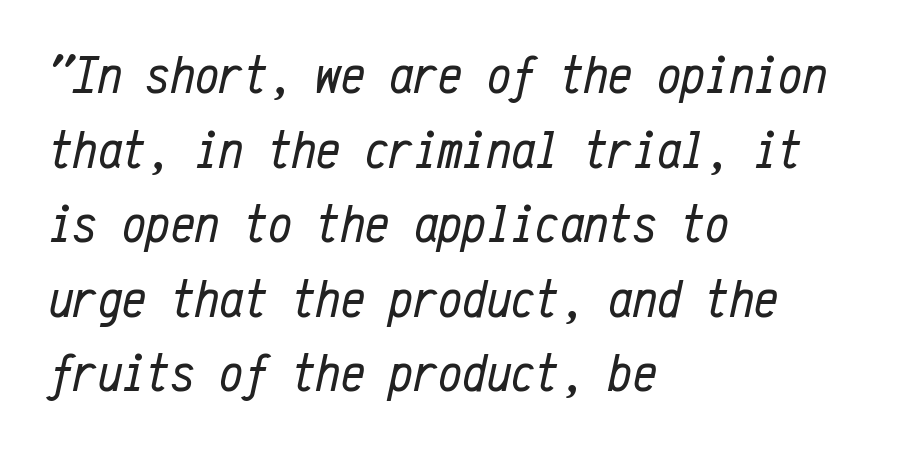
Leading matches the norm, producing a regular column. Each letter, wide or thin by design, is forced into the same width here. Leftover space on each line is placed entirely after the last word. The whole block is typeset with a tilt. Bare-footed words on every line.
